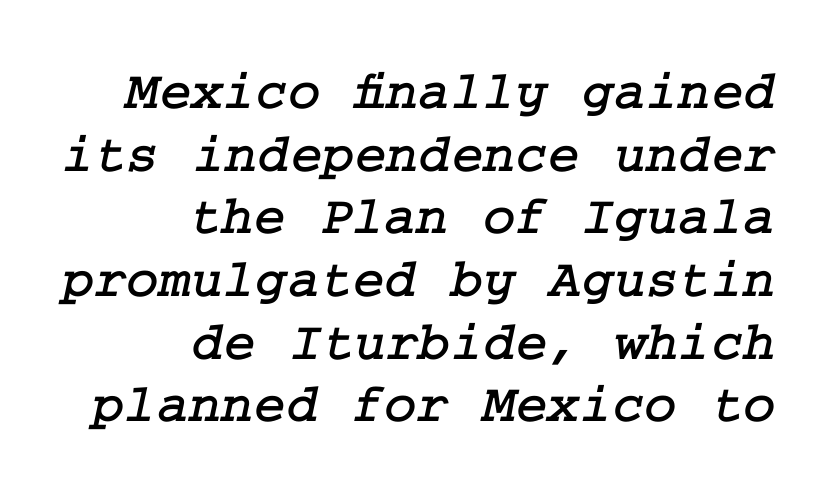
Q: Is the typeface a serif or a sans-serif typeface? A: Serif.
Q: Is the text underlined? A: No.
Q: How is the paragraph aligned? A: Right-aligned.
Q: Is the spacing between letters normal or unusually wide? A: Normal.
Q: Is the spacing between lines tight, normal or loose? A: Tight.
Q: Width (condensed, normal, or wide)? A: Normal.
Q: Stroke contrast? A: Low.
Q: x-height? A: Medium.
